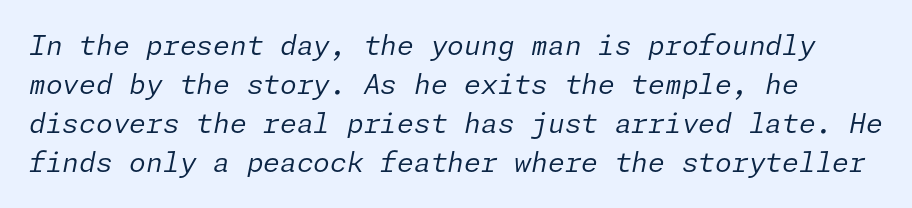
The image shows 27 px text type, italic (leaning right); set normal line spacing (1.45x), normal letter spacing, not underlined.
